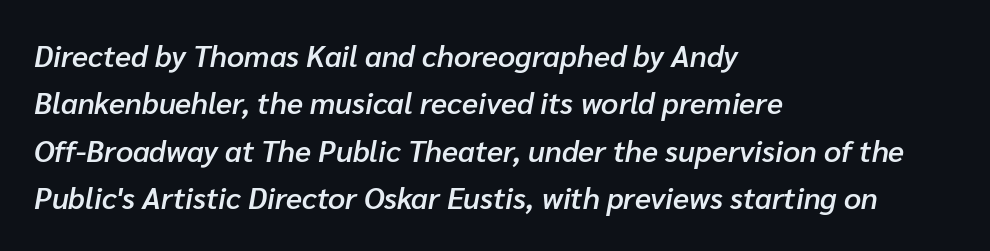
Q: Is the text bold? A: Semi-bold.
Q: Is the text italic (slanted)? A: Yes, it leans right by about 10 degrees.
Q: Is the text underlined? A: No.
Q: How is the paragraph aligned? A: Left-aligned.
Q: Is the spacing between letters normal or unusually wide? A: Normal.
Q: Is the spacing between lines tight, normal or loose? A: Normal.
Q: Width (condensed, normal, or wide)? A: Normal.
Q: Stroke contrast? A: Low.
Q: x-height? A: Medium.
Q: Monospaced? A: No.
